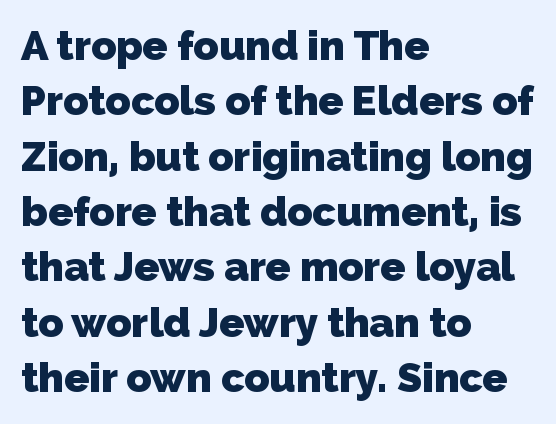
The image shows 41 px heavy sans-serif type; set left-aligned, normal line spacing (1.35x), normal letter spacing, not underlined; low stroke contrast and a medium x-height.
